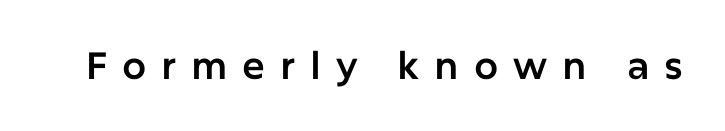
Q: Is the text italic (slanted)? A: No, it is upright.
Q: Is the typeface a serif or a sans-serif typeface? A: Sans-serif.
Q: Is the text underlined? A: No.
Q: Is the spacing between letters normal or unusually wide? A: Unusually wide.
Q: Width (condensed, normal, or wide)? A: Normal.
Q: Stroke contrast? A: Low.
Q: x-height? A: Medium.
Q: Monospaced? A: No.
